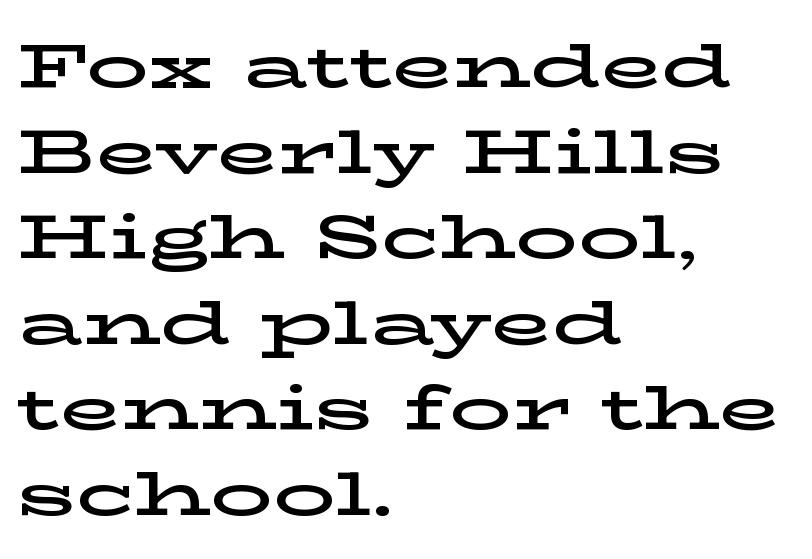
The image shows 62 px wide serif type, upright; set left-aligned, normal line spacing (1.38x), normal letter spacing, not underlined; low stroke contrast and a medium x-height.
